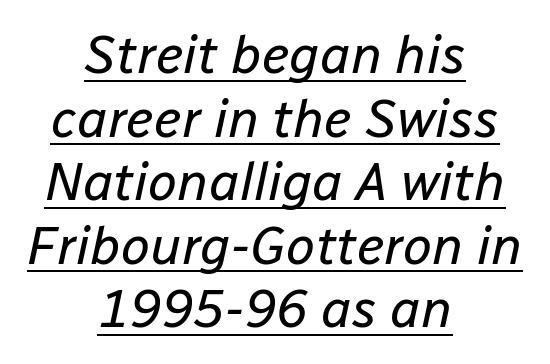
The font sits on the lighter half of the weight spectrum, regular included. In terms of posture, this sample is oblique. The passage shown has conventional tracking throughout. The passage shown is typed in a proportional face where columns would drift. Does the copy run flush right? No — it is centered line by line.
